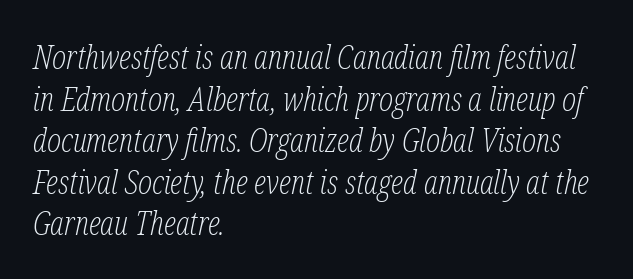
The image shows 33 px light, condensed serif type, italic (leaning right); set left-aligned, normal line spacing (1.26x), normal letter spacing, not underlined; low stroke contrast and a medium x-height.
